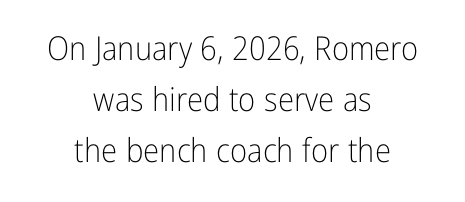
{"serif": "no", "italic": "no", "bold": "no", "weight": "light", "width": "condensed", "stroke_contrast": "low", "x_height": "medium", "monospaced": "no", "underline": "no", "align": "center", "line_spacing": "normal", "line_spacing_ratio": 1.55, "letter_spacing": "normal", "letter_spacing_em": 0.0, "glyph_px": 33}
